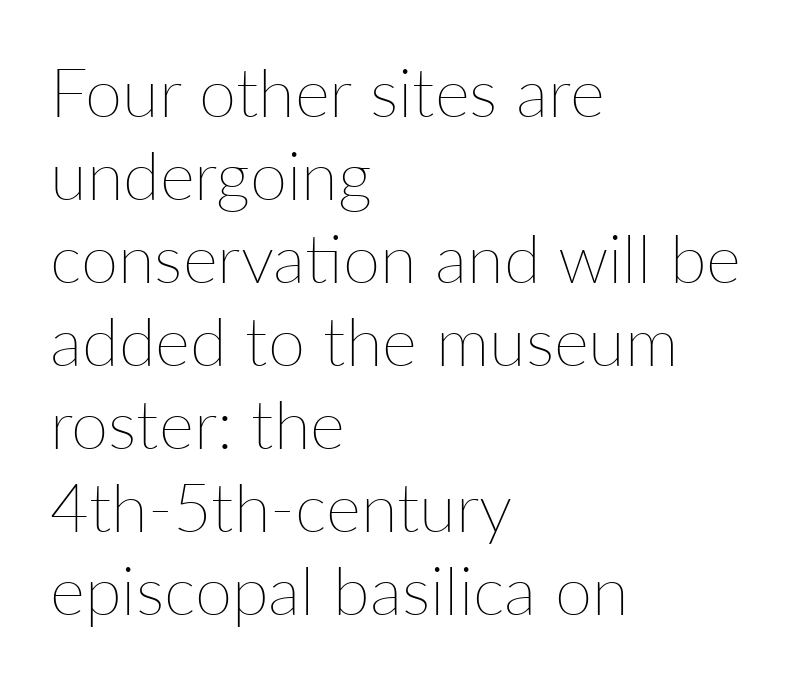
Q: Is the text bold? A: No.
Q: Is the text italic (slanted)? A: No, it is upright.
Q: Is the text underlined? A: No.
Q: How is the paragraph aligned? A: Left-aligned.
Q: Is the spacing between letters normal or unusually wide? A: Normal.
Q: Width (condensed, normal, or wide)? A: Normal.
Q: Stroke contrast? A: Low.
Q: x-height? A: Medium.
Q: Monospaced? A: No.
